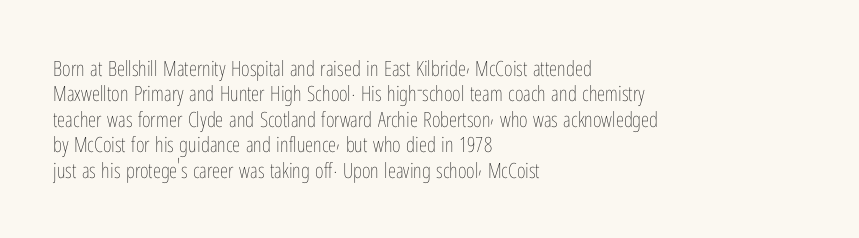
The image shows 21 px text type, upright; set left-aligned, line spacing 1.21x, normal letter spacing, not underlined.
